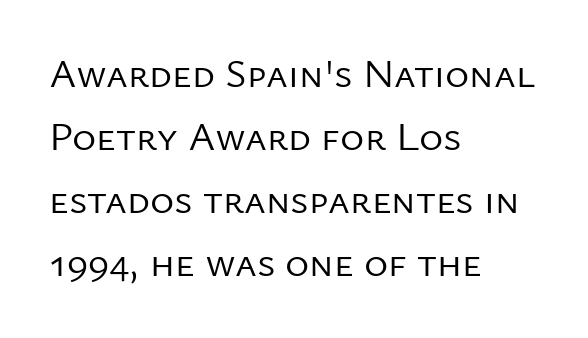
The line-height multiplier appears to be the usual default. Glance below the letters and you will spot only blank space. Alignment: flush left. No chunkiness to these letters — they're not bold. Nobody touched the tracking dial on this one. Serifs: no, the terminals of the letterforms are clean.
